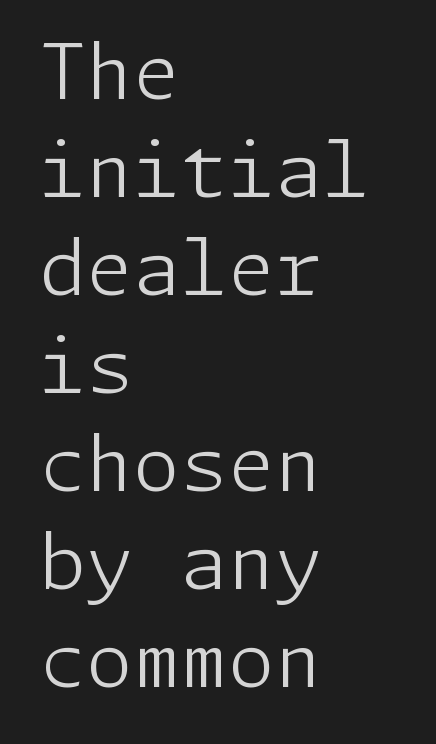
Stroke thickness stays within the range of a standard reading face or lighter. Characters remain perfectly vertical along every line. Stroke terminals: plain, sans-serif. Leading matches the norm, producing a regular column.
